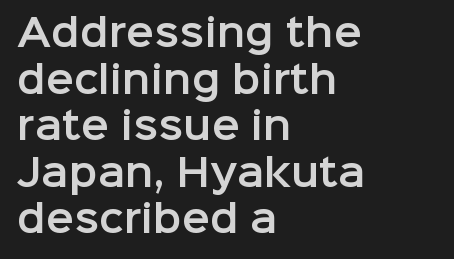
{"serif": "no", "italic": "no", "width": "normal", "stroke_contrast": "low", "x_height": "medium", "monospaced": "no", "underline": "no", "align": "left", "line_spacing": "normal", "line_spacing_ratio": 1.26, "letter_spacing": "normal", "letter_spacing_em": 0.0, "glyph_px": 37}
